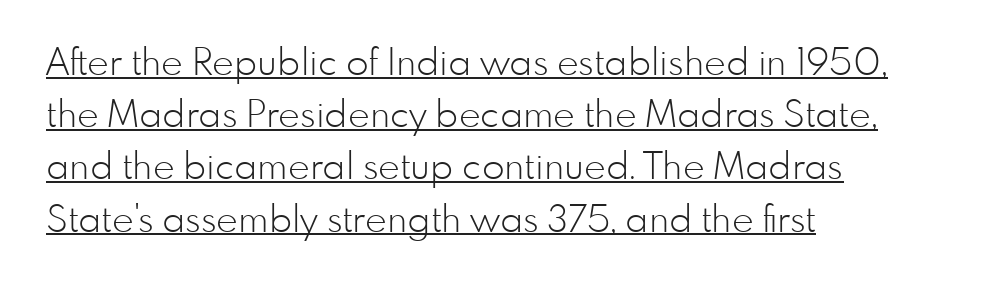
{"serif": "no", "italic": "no", "bold": "no", "weight": "light", "width": "normal", "stroke_contrast": "low", "x_height": "small", "monospaced": "no", "underline": "yes", "align": "left", "line_spacing": "normal", "line_spacing_ratio": 1.41, "letter_spacing": "normal", "letter_spacing_em": 0.0, "glyph_px": 37}
